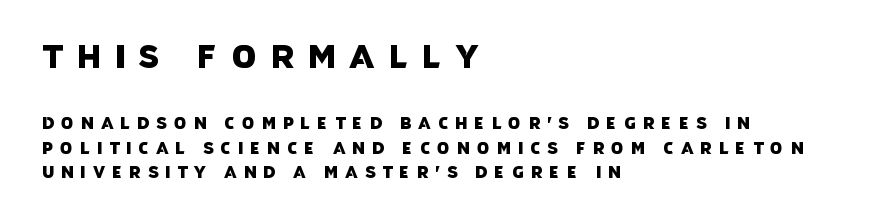
The image shows 32 px sans-serif type; set left-aligned, normal line spacing (1.52x), unusually wide letter spacing (+0.43 em), not underlined; the first (top) block is 2.0x larger; low stroke contrast and a large x-height.
